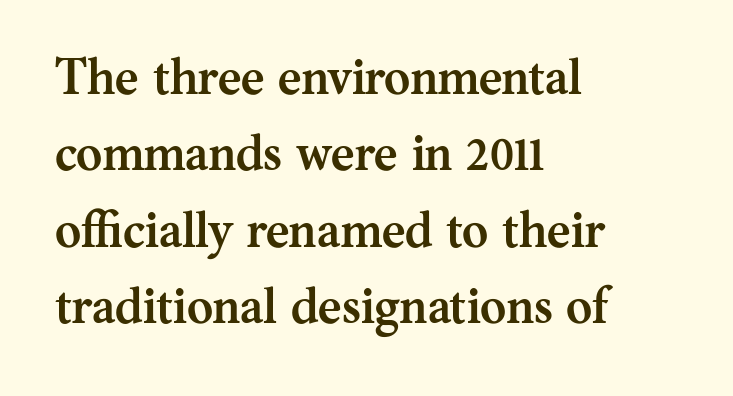
{"serif": "yes", "italic": "no", "bold": "yes", "weight": "semibold", "width": "normal", "stroke_contrast": "medium", "x_height": "medium", "monospaced": "no", "underline": "no", "align": "left", "line_spacing": "normal", "line_spacing_ratio": 1.53, "letter_spacing": "normal", "letter_spacing_em": 0.0, "glyph_px": 50}
